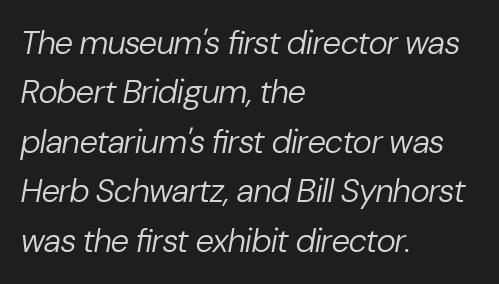
The image shows 33 px regular-weight type, italic (leaning right); set left-aligned, normal line spacing (1.5x), normal letter spacing, not underlined; low stroke contrast and a medium x-height.
